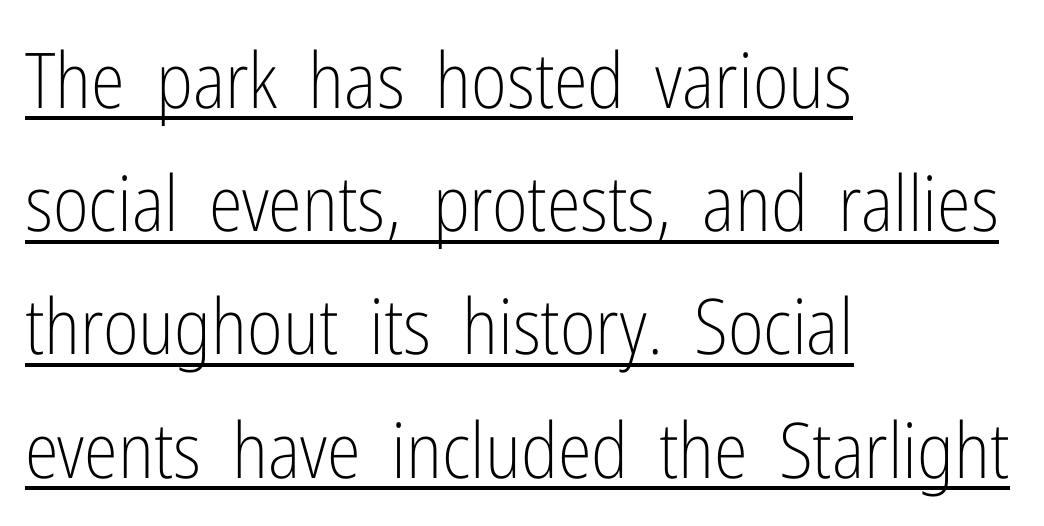
{"serif": "no", "italic": "no", "bold": "no", "weight": "light", "width": "condensed", "stroke_contrast": "low", "x_height": "medium", "monospaced": "no", "underline": "yes", "align": "left", "line_spacing": "normal", "line_spacing_ratio": 1.6, "letter_spacing": "normal", "letter_spacing_em": 0.0, "glyph_px": 77}
